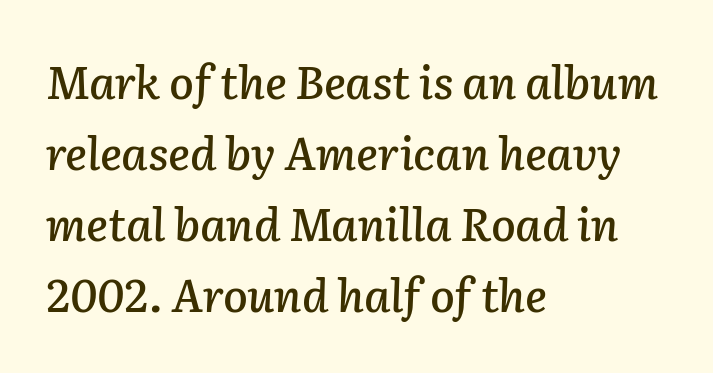
{"italic": "yes", "lean": "right", "slant_degrees": 2, "width": "normal", "stroke_contrast": "low", "x_height": "medium", "monospaced": "no", "underline": "no", "align": "left", "line_spacing": "normal", "line_spacing_ratio": 1.58, "letter_spacing": "normal", "letter_spacing_em": 0.0, "glyph_px": 45}
